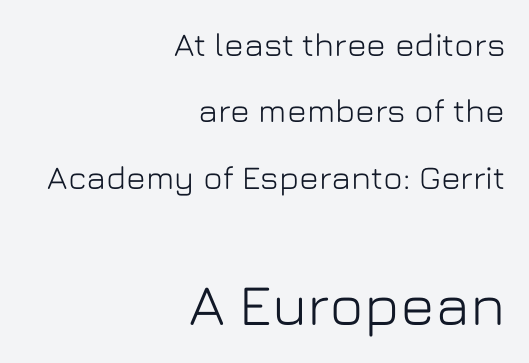
The image shows 58 px sans-serif type, upright; set right-aligned, loose line spacing (2.01x), normal letter spacing, not underlined; the second (bottom) block is 1.76x larger; low stroke contrast and a medium x-height.
